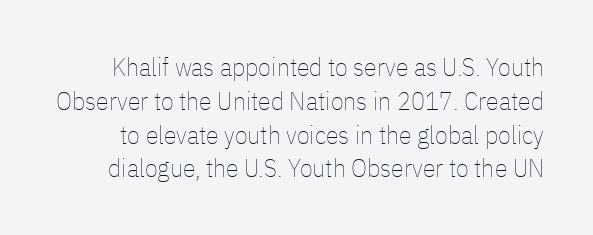
The image shows 26 px text type, upright; set normal line spacing (1.3x), normal letter spacing, not underlined.
